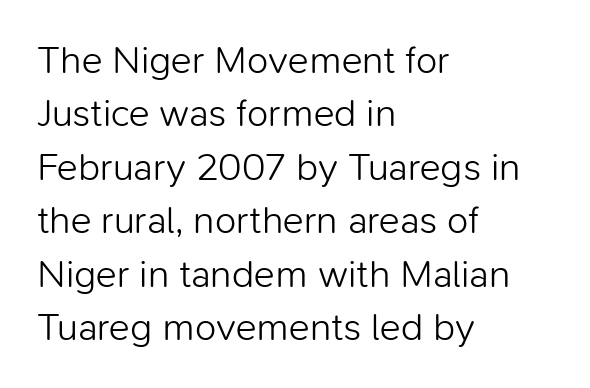
The image shows 39 px light sans-serif type, upright; set left-aligned, normal line spacing (1.37x), normal letter spacing, not underlined; low stroke contrast and a medium x-height.
